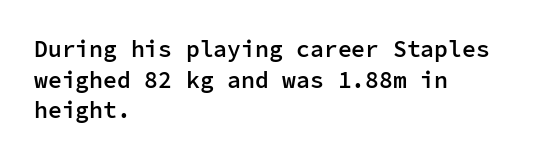
Q: Is the text bold? A: Semi-bold.
Q: Is the text italic (slanted)? A: No, it is upright.
Q: Is the text underlined? A: No.
Q: How is the paragraph aligned? A: Left-aligned.
Q: Is the spacing between letters normal or unusually wide? A: Normal.
Q: Is the spacing between lines tight, normal or loose? A: Normal.
